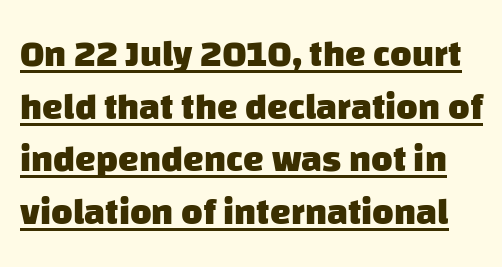
The space between consecutive lines is moderate. The letters advance in unequal steps, a hallmark of proportional type. Stroke terminals: plain, sans-serif. This sample uses plain, unmodified letter spacing.
